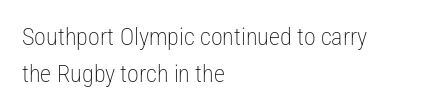
Vertical strokes here are truly vertical. Every row of glyphs begins at an identical x-position on the left. Between one letter and the next there's only the usual sliver of space. Only glyphs here, with clear space below each row.
